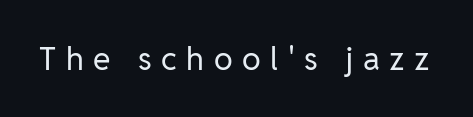
Q: Is the text bold? A: No.
Q: Is the text italic (slanted)? A: No, it is upright.
Q: Is the typeface a serif or a sans-serif typeface? A: Sans-serif.
Q: Is the text underlined? A: No.
Q: Is the spacing between letters normal or unusually wide? A: Unusually wide.
Q: Width (condensed, normal, or wide)? A: Normal.
Q: Stroke contrast? A: Low.
Q: x-height? A: Medium.
Q: Monospaced? A: No.
